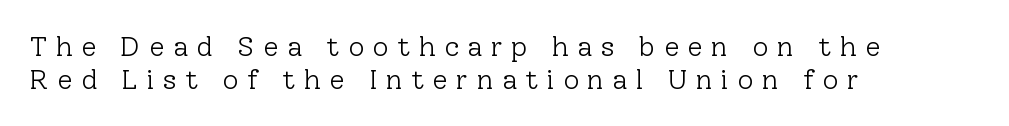
{"serif": "yes", "italic": "no", "bold": "no", "weight": "light", "width": "normal", "stroke_contrast": "low", "x_height": "medium", "monospaced": "no", "underline": "no", "align": "left", "line_spacing_ratio": 1.19, "letter_spacing": "wide", "letter_spacing_em": 0.3, "glyph_px": 28}
